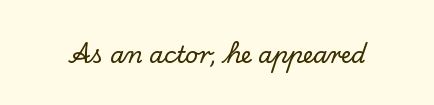
{"underline": "no", "letter_spacing": "normal", "letter_spacing_em": 0.0, "glyph_px": 23}
